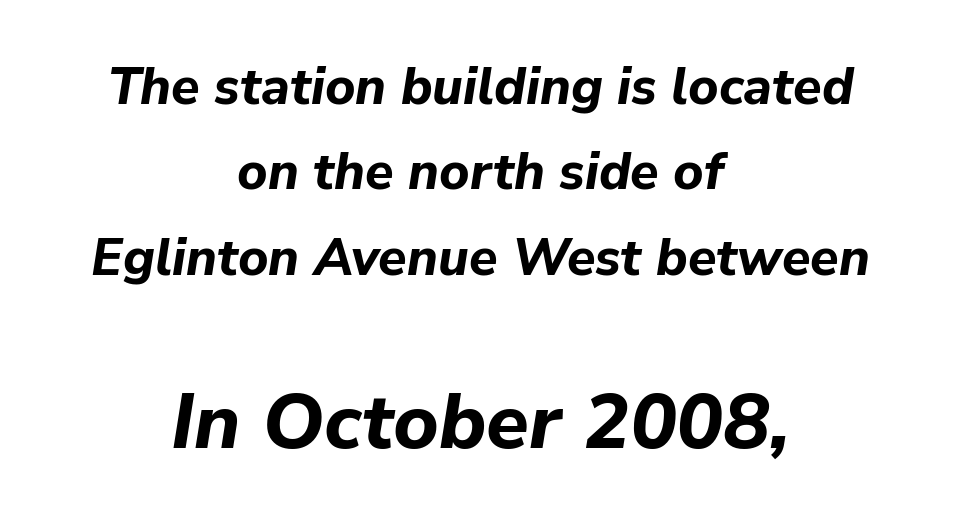
{"italic": "yes", "lean": "right", "slant_degrees": 9, "bold": "yes", "weight": "bold", "width": "normal", "stroke_contrast": "low", "x_height": "medium", "monospaced": "no", "underline": "no", "align": "center", "line_spacing": "normal", "line_spacing_ratio": 1.64, "letter_spacing": "normal", "letter_spacing_em": 0.0, "larger_block": "second", "size_ratio": 1.5, "glyph_px": 78}
